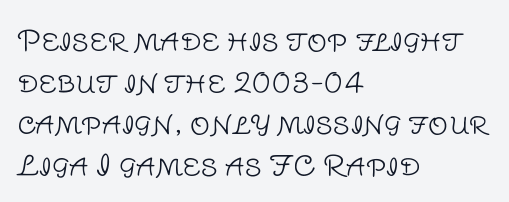
The ragged edge is on the right, which tells us the setting is flush left. The line-height multiplier appears to be the usual default. A typesetter would call this proportional, since set widths differ per character. I'd call this a sans setting — the letters go barefoot. The line texture is even and compact thanks to regular tracking.
